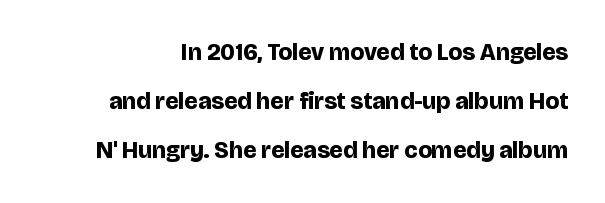
Q: Is the text bold? A: Yes.
Q: Is the text italic (slanted)? A: No, it is upright.
Q: Is the text underlined? A: No.
Q: Is the spacing between letters normal or unusually wide? A: Normal.
Q: Is the spacing between lines tight, normal or loose? A: Loose.
